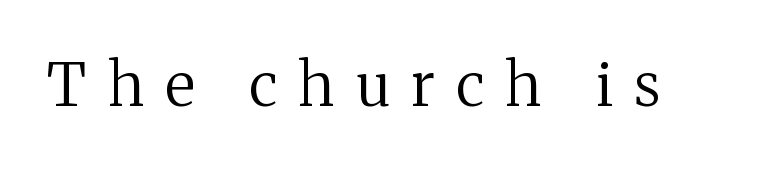
Q: Is the text bold? A: No.
Q: Is the text italic (slanted)? A: No, it is upright.
Q: Is the typeface a serif or a sans-serif typeface? A: Serif.
Q: Is the text underlined? A: No.
Q: Is the spacing between letters normal or unusually wide? A: Unusually wide.
Q: Width (condensed, normal, or wide)? A: Normal.
Q: Stroke contrast? A: Medium.
Q: x-height? A: Medium.
Q: Monospaced? A: No.
